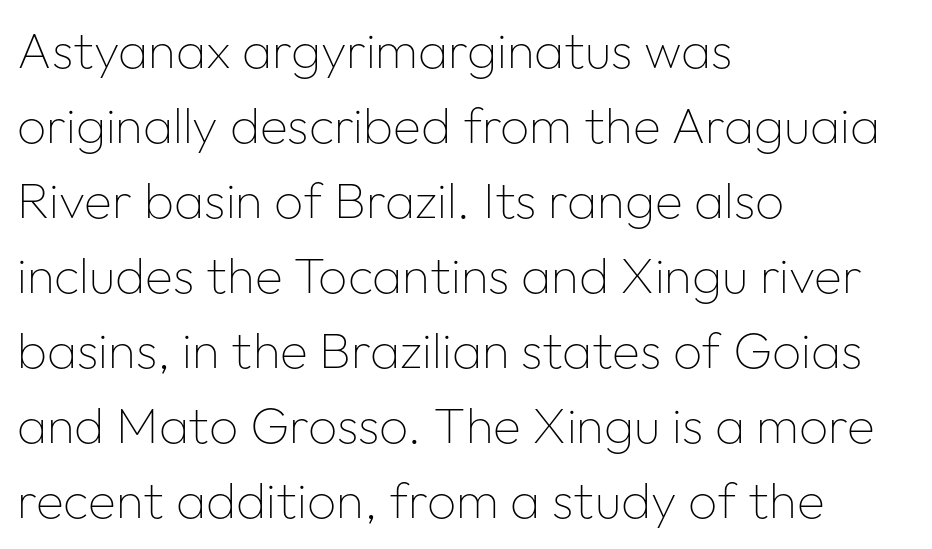
The typeface chosen for these lines omits serifs. This is roman type, the default non-slanted kind. The passage shown is not underscored anywhere. Proportional: the letters do not fall into vertical columns.
